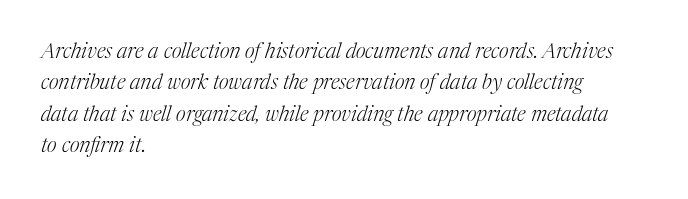
Anything drawn beneath the words? Only blank space. An italicized treatment has been applied to the whole sample. How are the letters spaced? Ordinarily, with no added tracking. These glyphs show unthickened strokes, regular width or finer. Short and long lines alike share a common starting point at left. The rows are spaced the way most documents space them.
